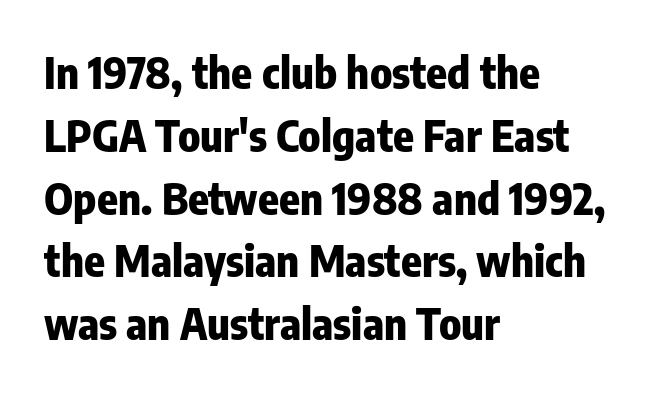
The image shows 43 px heavy, condensed sans-serif type, upright; set left-aligned, normal line spacing (1.46x), normal letter spacing, not underlined; low stroke contrast and a medium x-height.
